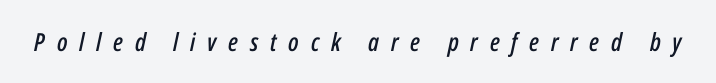
The image shows 25 px text type, italic (leaning right); set unusually wide letter spacing (+0.47 em), not underlined.
